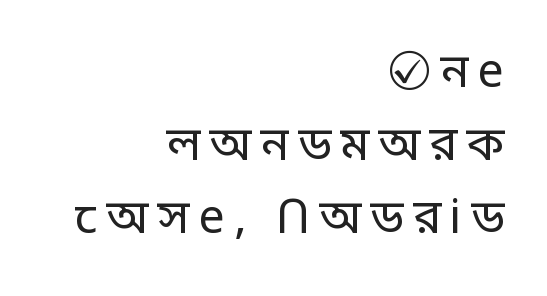
Here the designer chose a conventional face with non-uniform glyph widths. Evenly set lines give the paragraph a standard silhouette. Typeset ragged left — the right edge is the straight one. A clean baseline with only descenders dipping below it.
